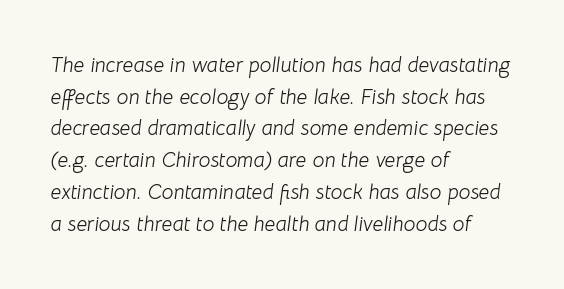
Q: Is the text bold? A: No.
Q: Is the text italic (slanted)? A: Yes, it leans right by about 8 degrees.
Q: Is the text underlined? A: No.
Q: How is the paragraph aligned? A: Left-aligned.
Q: Is the spacing between letters normal or unusually wide? A: Normal.
Q: Is the spacing between lines tight, normal or loose? A: Normal.
